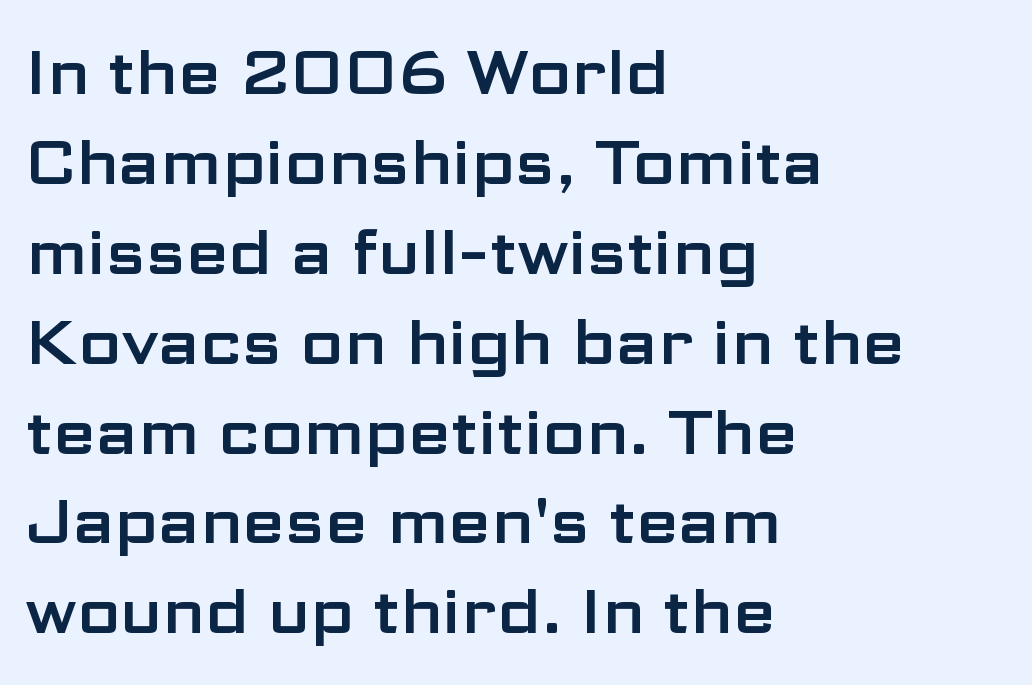
The image shows 62 px wide sans-serif type, upright; set left-aligned, normal line spacing (1.45x), normal letter spacing, not underlined; low stroke contrast and a medium x-height.
